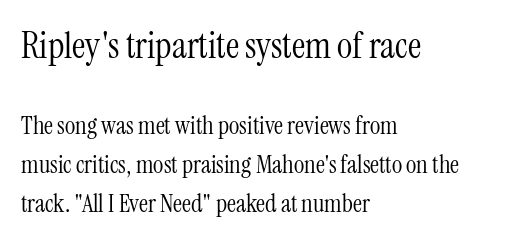
{"serif": "yes", "italic": "no", "bold": "no", "weight": "light", "width": "condensed", "stroke_contrast": "medium", "x_height": "medium", "monospaced": "no", "underline": "no", "align": "left", "line_spacing": "normal", "line_spacing_ratio": 1.57, "letter_spacing": "normal", "letter_spacing_em": 0.0, "larger_block": "first", "size_ratio": 1.48, "glyph_px": 37}
